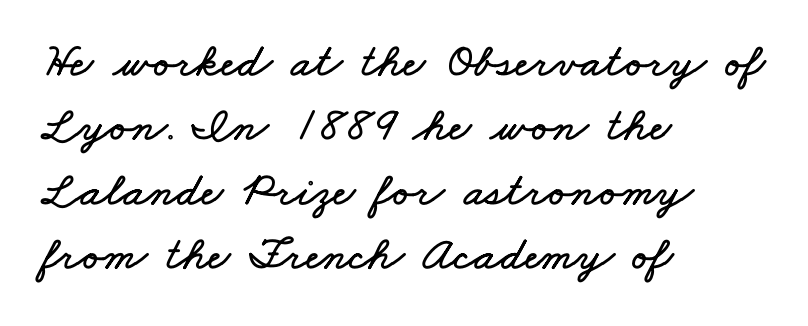
Default kerning and tracking; the words read as compact shapes. Looks like regular typesetting: each glyph gets only the width it needs. If you drew a ruler down the left edge, every line would touch it. A bare baseline throughout the passage. What's the leading like? Ordinary, nothing unusual.
